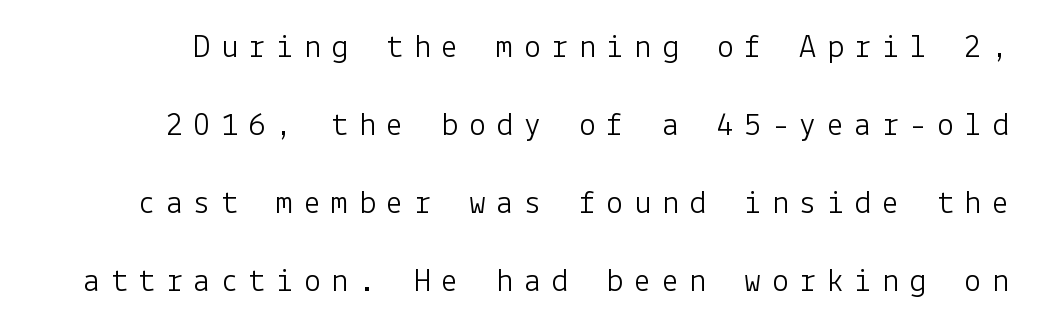
{"serif": "no", "italic": "no", "bold": "no", "weight": "light", "width": "normal", "stroke_contrast": "low", "x_height": "medium", "underline": "no", "line_spacing": "loose", "line_spacing_ratio": 2.29, "letter_spacing": "wide", "letter_spacing_em": 0.31, "glyph_px": 34}
